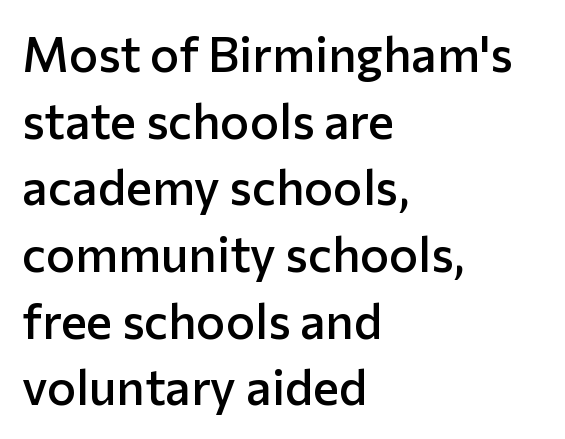
The image shows 49 px semibold sans-serif type, upright; set left-aligned, normal line spacing (1.36x), normal letter spacing, not underlined; low stroke contrast and a medium x-height.
